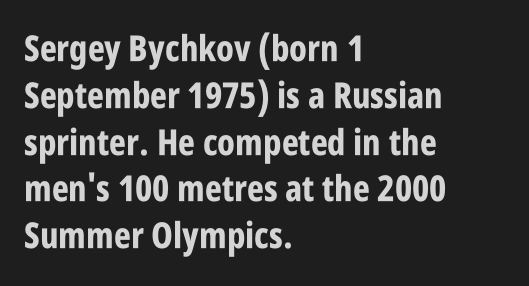
Q: Is the text bold? A: Yes.
Q: Is the text italic (slanted)? A: No, it is upright.
Q: Is the typeface a serif or a sans-serif typeface? A: Sans-serif.
Q: Is the text underlined? A: No.
Q: How is the paragraph aligned? A: Left-aligned.
Q: Is the spacing between letters normal or unusually wide? A: Normal.
Q: Is the spacing between lines tight, normal or loose? A: Normal.
Q: Width (condensed, normal, or wide)? A: Condensed.
Q: Stroke contrast? A: Low.
Q: x-height? A: Large.
Q: Monospaced? A: No.
